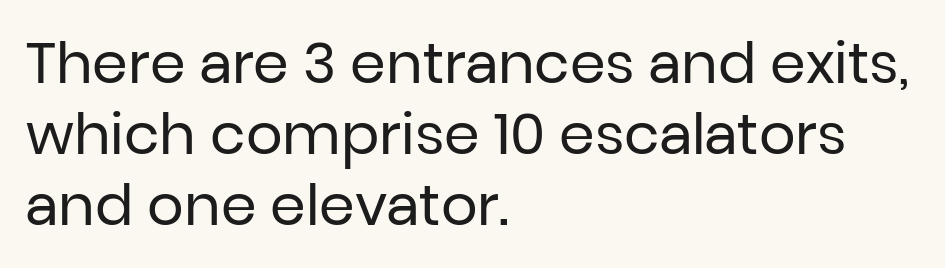
The image shows 57 px regular-weight sans-serif type, upright; set left-aligned, normal line spacing (1.25x), normal letter spacing, not underlined; low stroke contrast and a medium x-height.
